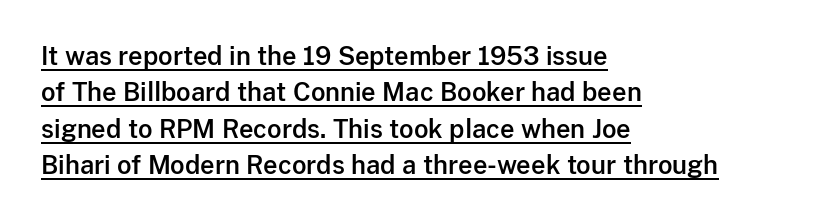
{"italic": "no", "underline": "yes", "align": "left", "line_spacing": "normal", "line_spacing_ratio": 1.46, "letter_spacing": "normal", "letter_spacing_em": 0.0, "glyph_px": 25}
